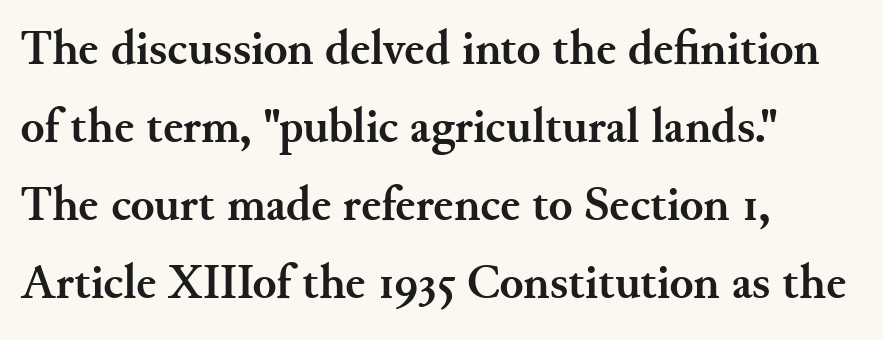
{"serif": "yes", "italic": "no", "bold": "yes", "weight": "semibold", "width": "normal", "stroke_contrast": "medium", "x_height": "small", "monospaced": "no", "underline": "no", "align": "left", "line_spacing": "normal", "line_spacing_ratio": 1.59, "letter_spacing": "normal", "letter_spacing_em": 0.0, "glyph_px": 49}
